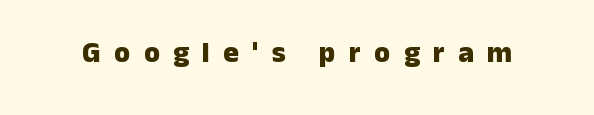
This is heavy type, rendered in bold. This is roman type, the default non-slanted kind. Spacing verdict: proportional, widths tailored to each character. Glance below the letters and you will spot only blank space. Substantial extra tracking has been applied to these lines.
